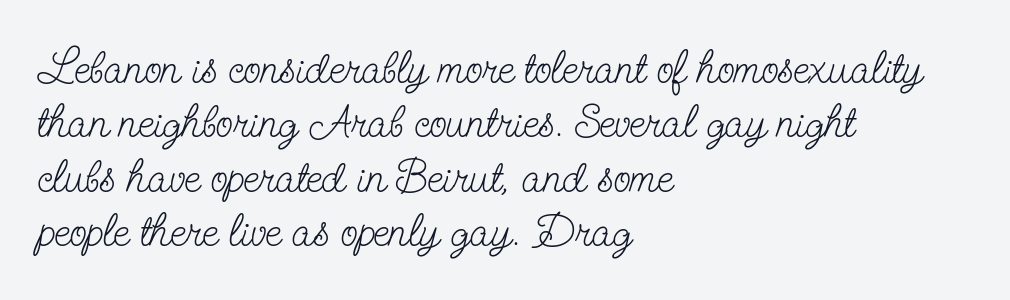
Note the varied advance widths — an 'i' is clearly narrower than an 'm'. Just letters on the line, the space beneath them empty. The passage shown is typeset with a serif family. Think standard paragraph weight, or any step lighter than that. Left-aligned paragraph, ragged on the right.
